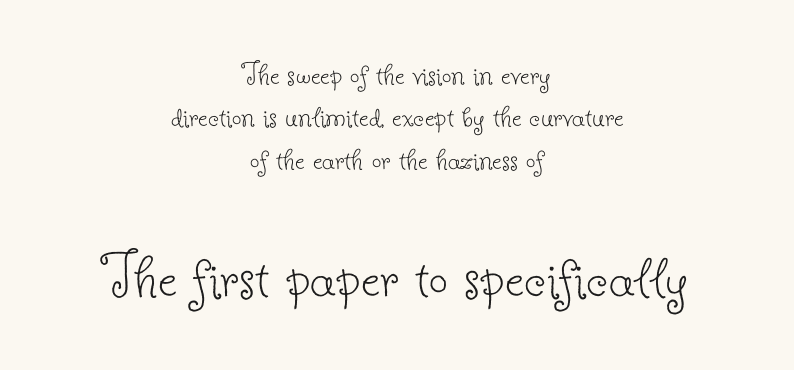
Caption: standard tracking, unaltered. This reads as an unemphasized weight, regular at the heaviest. Notice how the stems are strictly vertical — no italics here. A centered setting, common on invitations and titles, is used for this passage.
